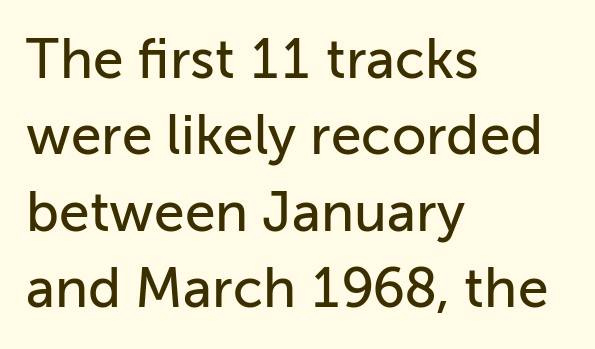
Q: Is the text italic (slanted)? A: No, it is upright.
Q: Is the typeface a serif or a sans-serif typeface? A: Sans-serif.
Q: Is the text underlined? A: No.
Q: How is the paragraph aligned? A: Left-aligned.
Q: Is the spacing between letters normal or unusually wide? A: Normal.
Q: Is the spacing between lines tight, normal or loose? A: Normal.
Q: Width (condensed, normal, or wide)? A: Normal.
Q: Stroke contrast? A: Low.
Q: x-height? A: Medium.
Q: Monospaced? A: No.
